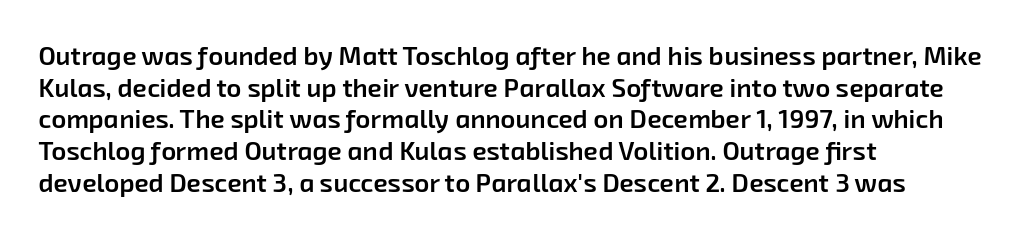
The image shows 26 px text type; set left-aligned, line spacing 1.22x, normal letter spacing, not underlined.
